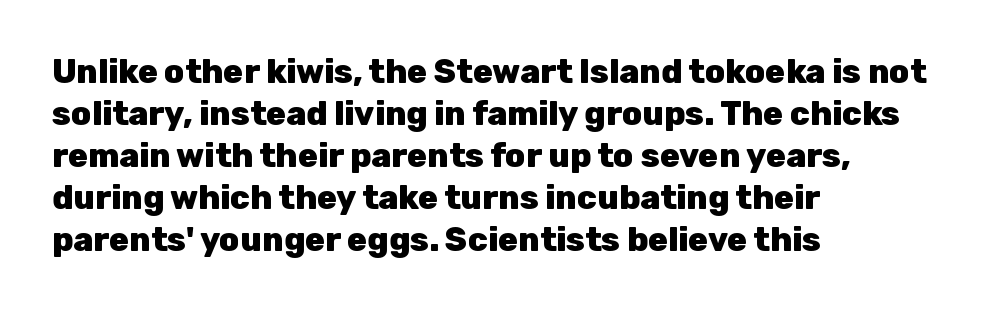
The image shows 33 px heavy sans-serif type, upright; set left-aligned, normal line spacing (1.27x), normal letter spacing, not underlined; low stroke contrast and a medium x-height.
